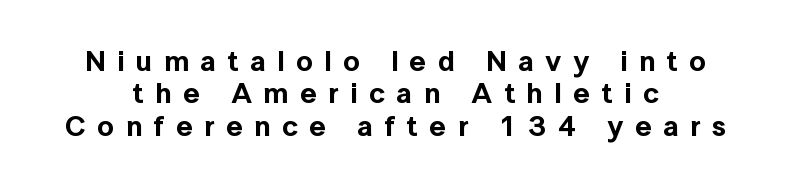
The image shows 29 px sans-serif type, upright; set centered, tight line spacing (1.12x), unusually wide letter spacing (+0.4 em), not underlined; a medium x-height.
